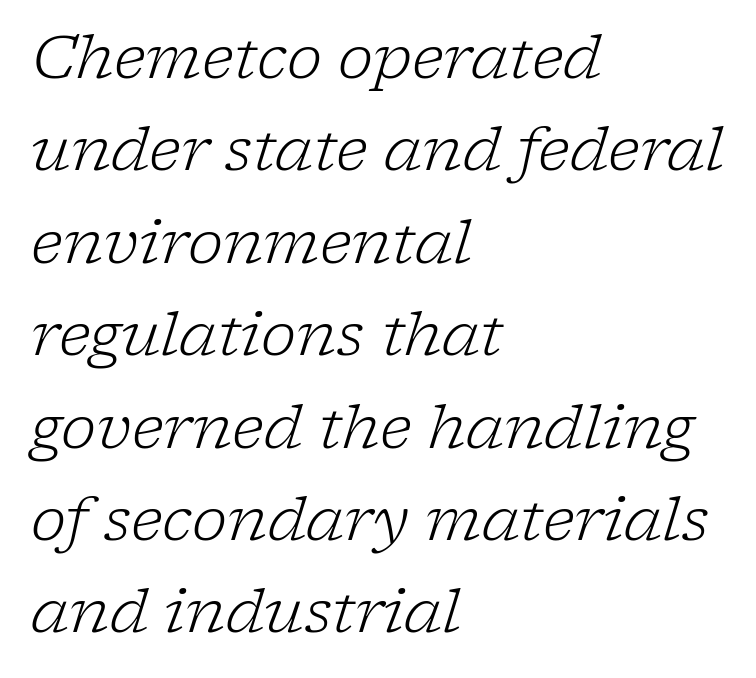
The image shows 60 px light serif type, italic (leaning right); set left-aligned, normal line spacing (1.54x), normal letter spacing, not underlined; low stroke contrast and a medium x-height.
